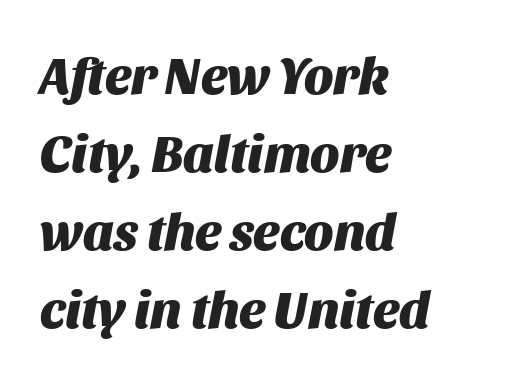
Q: Is the text bold? A: Yes.
Q: Is the text italic (slanted)? A: Yes, it leans right by about 11 degrees.
Q: Is the text underlined? A: No.
Q: How is the paragraph aligned? A: Left-aligned.
Q: Is the spacing between letters normal or unusually wide? A: Normal.
Q: Is the spacing between lines tight, normal or loose? A: Normal.
Q: Width (condensed, normal, or wide)? A: Normal.
Q: Stroke contrast? A: Medium.
Q: x-height? A: Large.
Q: Monospaced? A: No.
